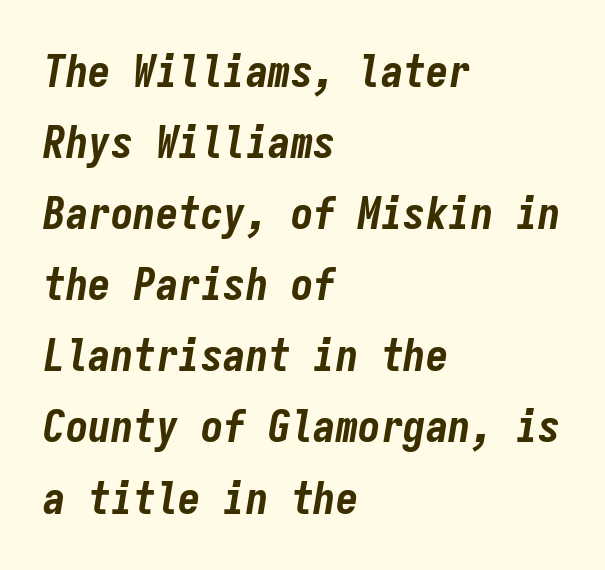
Do the characters align in a grid? Yes, the font is monospaced. This sample uses an oblique cut, with every glyph tilted off the vertical. Heft: maximum for text — a bold. The setting favours the left margin, as ordinary paragraphs usually do.
